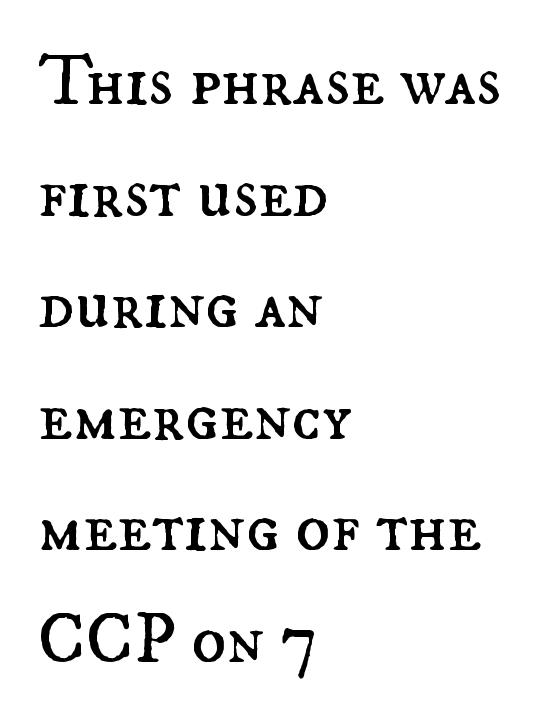
Q: Is the text bold? A: No.
Q: Is the text italic (slanted)? A: No, it is upright.
Q: Is the text underlined? A: No.
Q: How is the paragraph aligned? A: Left-aligned.
Q: Is the spacing between letters normal or unusually wide? A: Normal.
Q: Is the spacing between lines tight, normal or loose? A: Normal.
Q: Width (condensed, normal, or wide)? A: Normal.
Q: Stroke contrast? A: Medium.
Q: x-height? A: Small.
Q: Monospaced? A: No.
